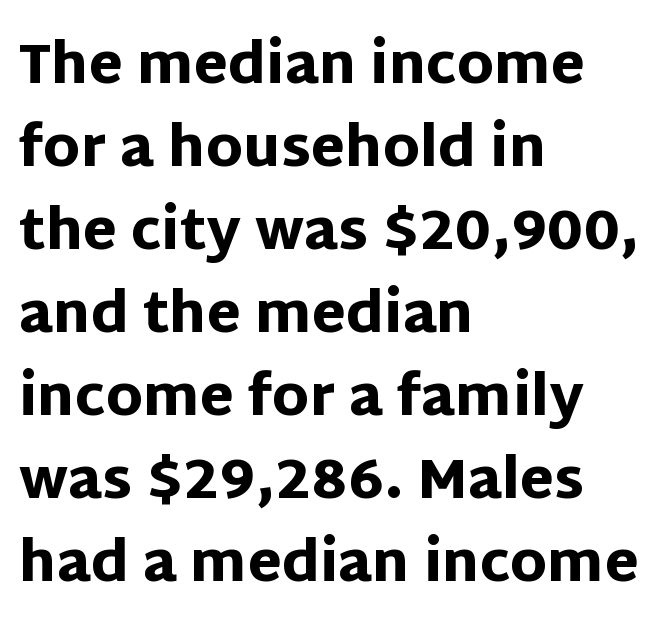
Q: Is the text bold? A: Yes.
Q: Is the text italic (slanted)? A: No, it is upright.
Q: Is the typeface a serif or a sans-serif typeface? A: Sans-serif.
Q: Is the text underlined? A: No.
Q: How is the paragraph aligned? A: Left-aligned.
Q: Is the spacing between letters normal or unusually wide? A: Normal.
Q: Is the spacing between lines tight, normal or loose? A: Normal.
Q: Width (condensed, normal, or wide)? A: Normal.
Q: Stroke contrast? A: Low.
Q: x-height? A: Large.
Q: Monospaced? A: No.
